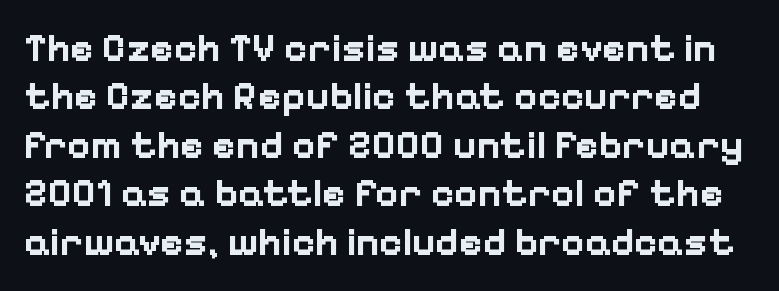
Q: Is the text bold? A: Yes.
Q: Is the text italic (slanted)? A: No, it is upright.
Q: Is the typeface a serif or a sans-serif typeface? A: Sans-serif.
Q: Is the text underlined? A: No.
Q: Is the spacing between letters normal or unusually wide? A: Normal.
Q: Width (condensed, normal, or wide)? A: Normal.
Q: Stroke contrast? A: Low.
Q: x-height? A: Medium.
Q: Monospaced? A: No.
